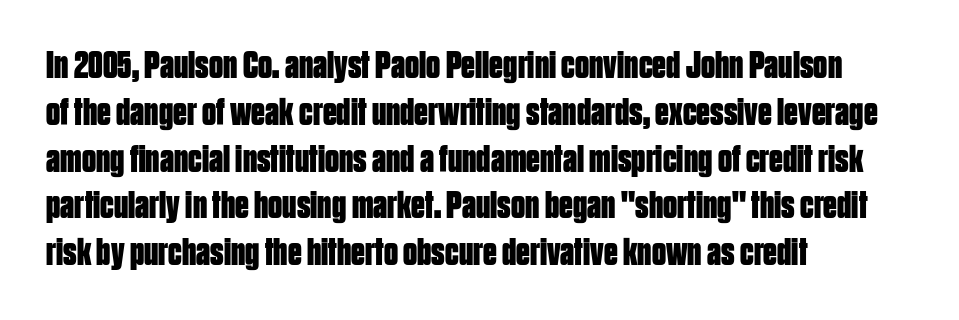
{"serif": "no", "italic": "no", "bold": "yes", "weight": "bold", "width": "condensed", "stroke_contrast": "low", "x_height": "large", "monospaced": "no", "underline": "no", "align": "left", "line_spacing_ratio": 1.2, "letter_spacing": "normal", "letter_spacing_em": 0.0, "glyph_px": 39}
